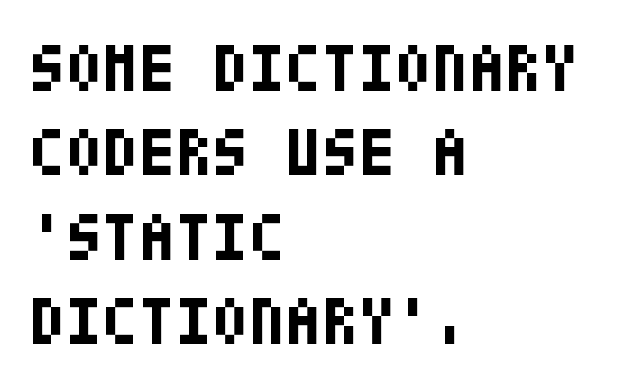
Type style note: lacks serifs. Spacing between characters is what you'd get straight out of the box. A roman cut, with each character standing at attention. The rendering uses a moderate line-height, typical for paragraphs. The rendering anchors every line to the left-hand side.
